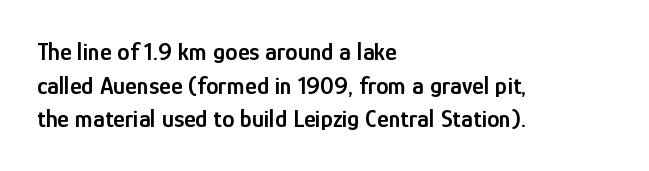
The image shows 25 px text type, upright; set left-aligned, normal line spacing (1.35x), normal letter spacing, not underlined.
